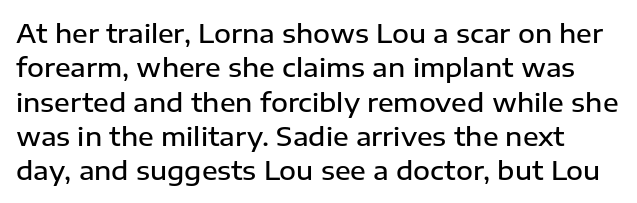
{"italic": "no", "bold": "semi", "underline": "no", "line_spacing": "normal", "line_spacing_ratio": 1.32, "letter_spacing": "normal", "letter_spacing_em": 0.0, "glyph_px": 26}
